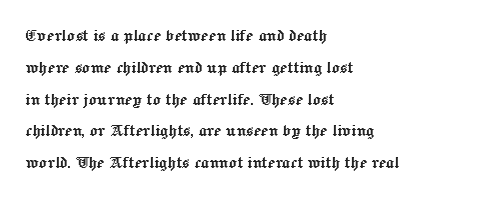
Q: Is the text italic (slanted)? A: No, it is upright.
Q: Is the text underlined? A: No.
Q: How is the paragraph aligned? A: Left-aligned.
Q: Is the spacing between letters normal or unusually wide? A: Normal.
Q: Is the spacing between lines tight, normal or loose? A: Normal.
